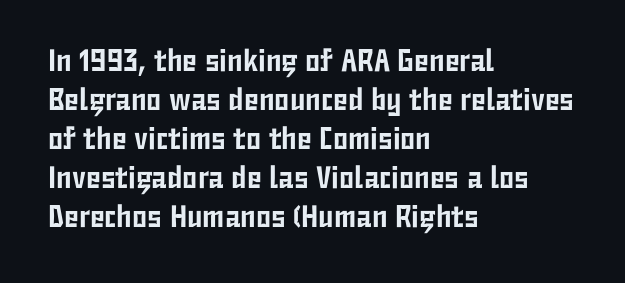
{"serif": "no", "italic": "no", "width": "condensed", "stroke_contrast": "low", "x_height": "medium", "monospaced": "no", "underline": "no", "align": "left", "line_spacing": "normal", "line_spacing_ratio": 1.26, "letter_spacing": "normal", "letter_spacing_em": 0.0, "glyph_px": 31}
